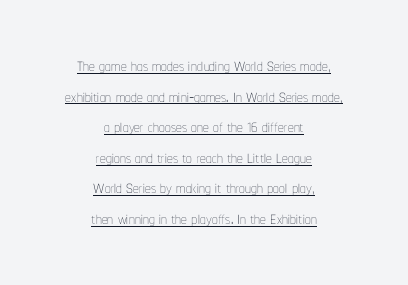
The image shows 23 px text type, upright; set centered, normal line spacing (1.33x), normal letter spacing, underlined.
